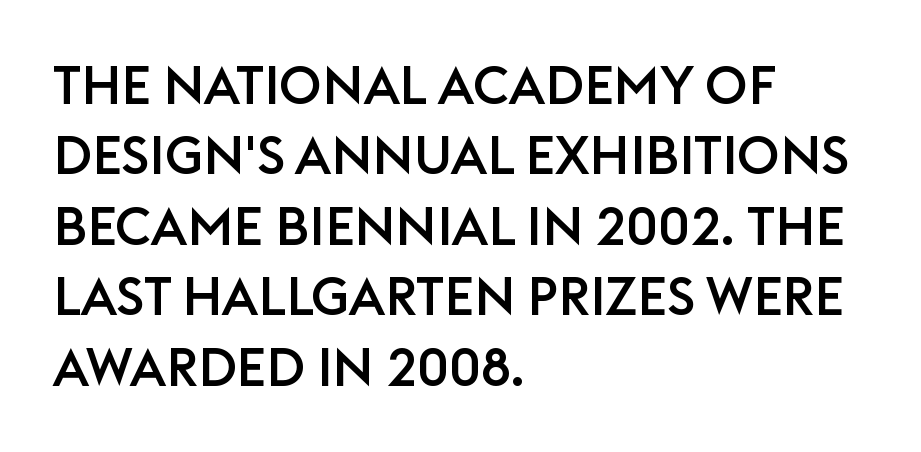
Style check: upright. The letters advance in unequal steps, a hallmark of proportional type. This sample is left-justified, so line endings fall wherever the words run out. In terms of letterspacing, this is plain default setting.
